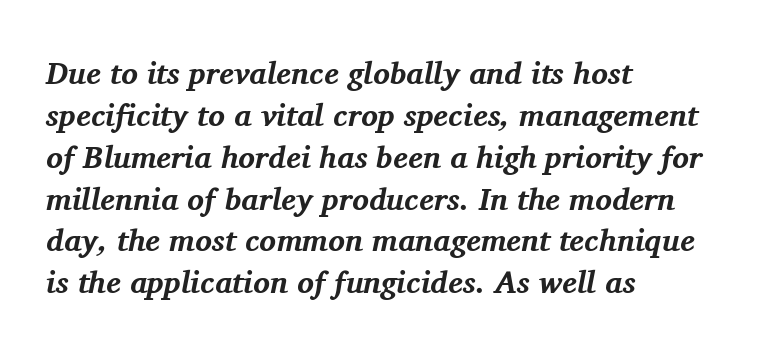
{"serif": "yes", "italic": "yes", "lean": "right", "slant_degrees": 11, "bold": "yes", "weight": "bold", "width": "normal", "stroke_contrast": "medium", "x_height": "medium", "monospaced": "no", "underline": "no", "align": "left", "line_spacing": "normal", "line_spacing_ratio": 1.35, "letter_spacing": "normal", "letter_spacing_em": 0.0, "glyph_px": 31}
